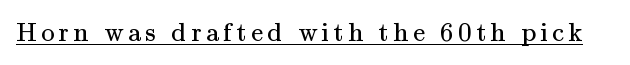
The image shows 27 px text type, upright; set underlined.
